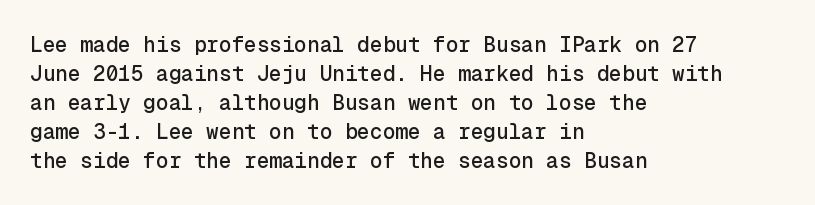
Q: Is the text italic (slanted)? A: No, it is upright.
Q: Is the text underlined? A: No.
Q: How is the paragraph aligned? A: Left-aligned.
Q: Is the spacing between letters normal or unusually wide? A: Normal.
Q: Is the spacing between lines tight, normal or loose? A: Normal.
